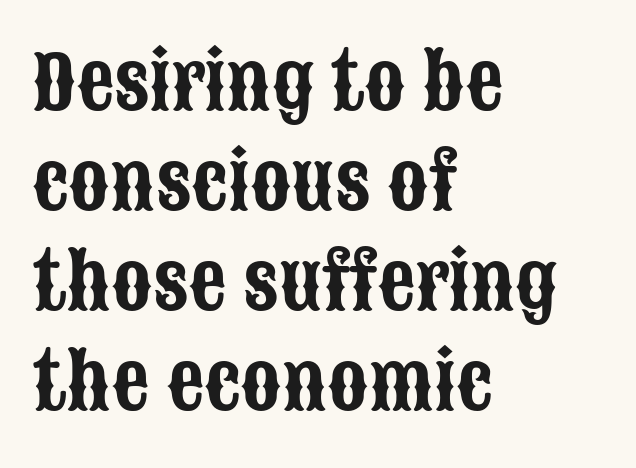
The image shows 74 px condensed sans-serif type, upright; set left-aligned, normal line spacing (1.35x), normal letter spacing, not underlined; low stroke contrast and a large x-height.
